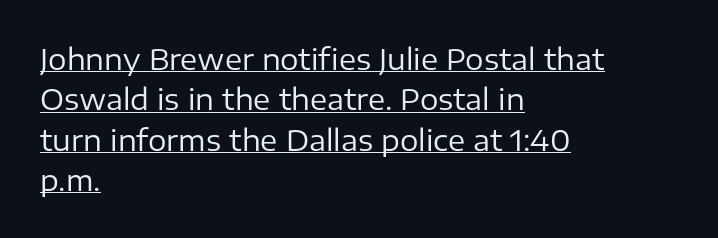
Q: Is the text bold? A: No.
Q: Is the text italic (slanted)? A: No, it is upright.
Q: Is the typeface a serif or a sans-serif typeface? A: Sans-serif.
Q: Is the text underlined? A: Yes.
Q: How is the paragraph aligned? A: Left-aligned.
Q: Is the spacing between letters normal or unusually wide? A: Normal.
Q: Is the spacing between lines tight, normal or loose? A: Normal.
Q: Width (condensed, normal, or wide)? A: Normal.
Q: Stroke contrast? A: Low.
Q: x-height? A: Medium.
Q: Monospaced? A: No.
